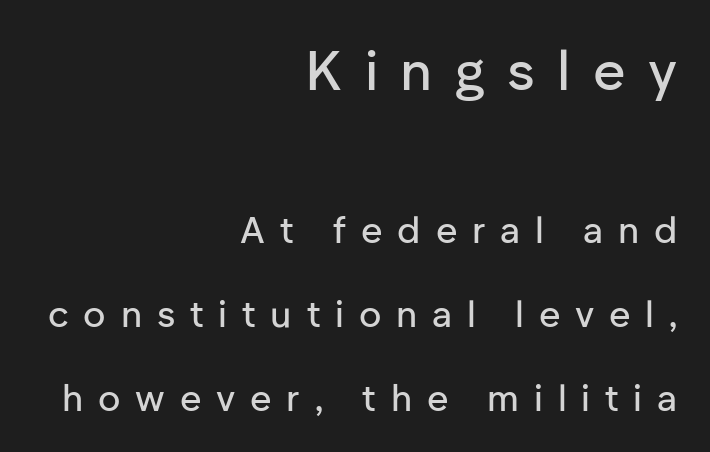
Each word looks stretched out because of the extra space between its letters. The specimen omits any rule beneath the text block's lines. This sample has the flowing, uneven cadence of proportional lettering. These lines were composed using upright roman letters. Leading: increased. Stroke terminals: plain, sans-serif.
